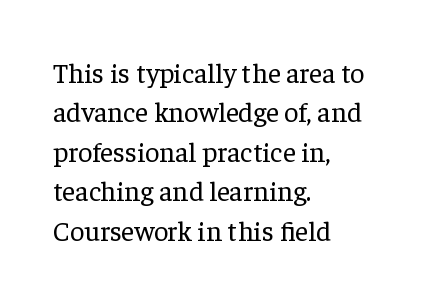
{"serif": "yes", "italic": "no", "bold": "no", "weight": "regular", "width": "normal", "stroke_contrast": "low", "x_height": "medium", "monospaced": "no", "underline": "no", "align": "left", "line_spacing": "normal", "line_spacing_ratio": 1.41, "letter_spacing": "normal", "letter_spacing_em": 0.0, "glyph_px": 28}
